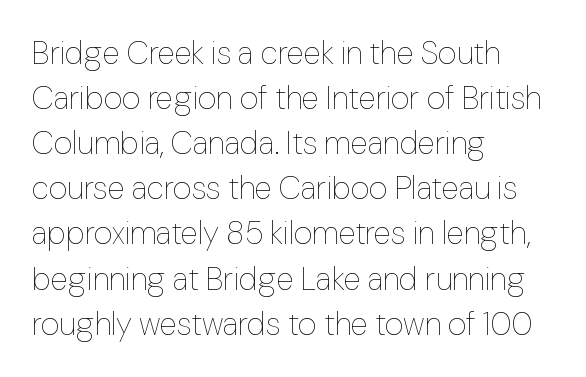
The image shows 32 px thin type, upright; set left-aligned, normal line spacing (1.41x), normal letter spacing, not underlined; low stroke contrast and a medium x-height.
